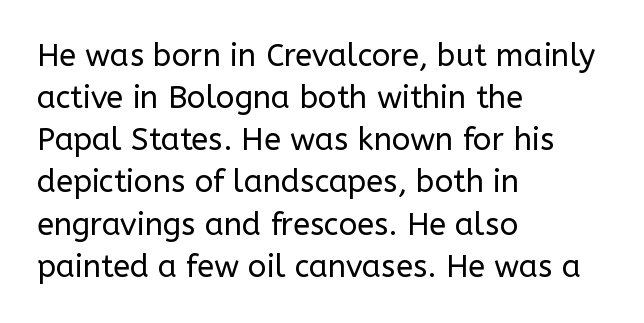
{"serif": "no", "italic": "no", "bold": "no", "weight": "regular", "width": "normal", "stroke_contrast": "low", "x_height": "medium", "monospaced": "no", "underline": "no", "align": "left", "line_spacing": "normal", "line_spacing_ratio": 1.36, "letter_spacing": "normal", "letter_spacing_em": 0.0, "glyph_px": 31}
